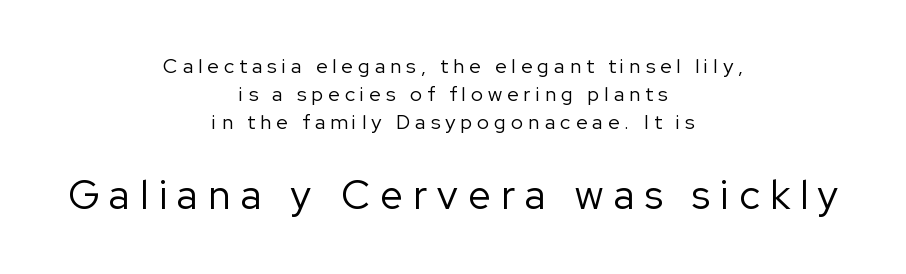
{"serif": "no", "italic": "no", "bold": "no", "weight": "regular", "width": "normal", "stroke_contrast": "low", "x_height": "medium", "monospaced": "no", "underline": "no", "align": "center", "line_spacing": "normal", "line_spacing_ratio": 1.4, "letter_spacing": "wide", "letter_spacing_em": 0.26, "larger_block": "second", "size_ratio": 2.0, "glyph_px": 40}
